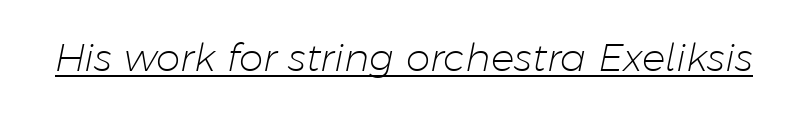
The image shows 39 px light type, italic (leaning right); set normal letter spacing, underlined; low stroke contrast and a medium x-height.
